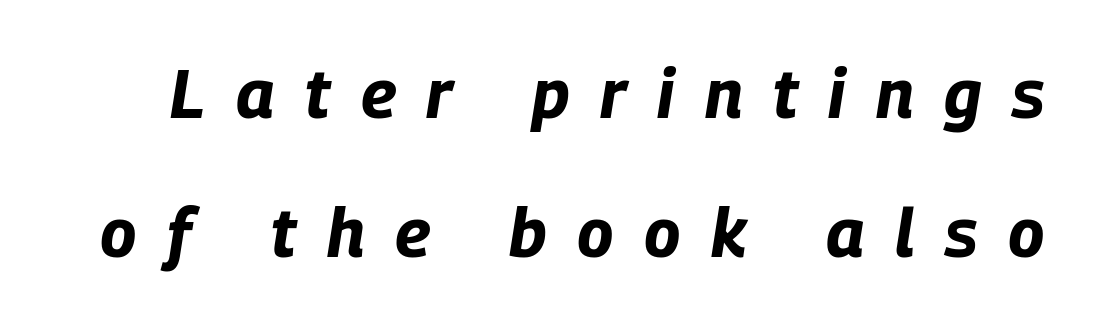
The letters advance in unequal steps, a hallmark of proportional type. Substantial extra tracking has been applied to these lines. The passage shown is not underscored anywhere. This sample uses an oblique cut, with every glyph tilted off the vertical. The typesetting leans heavy: a genuine bold.
